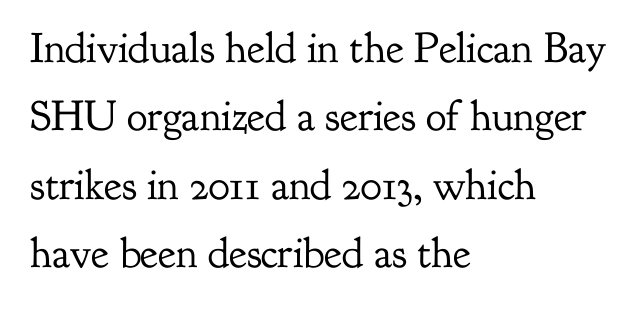
Words appear dense and cohesive because spacing is normal. Check under the words: just untouched page. Stroke mass is kept to a normal reading level or below. Posture: vertical. A typesetter would call this proportional, since set widths differ per character. These lines are composed in type with serifs.
